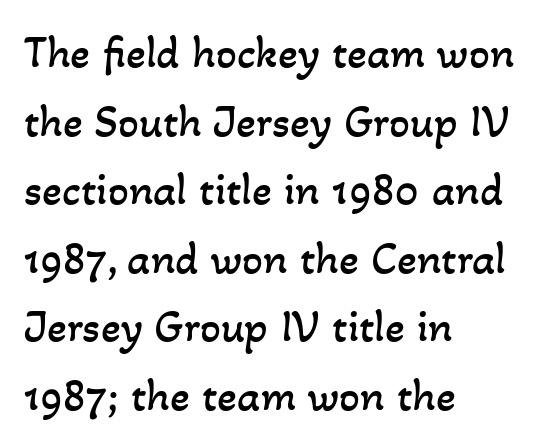
{"bold": "no", "weight": "regular", "width": "normal", "stroke_contrast": "low", "x_height": "small", "monospaced": "no", "underline": "no", "align": "left", "line_spacing": "normal", "line_spacing_ratio": 1.49, "letter_spacing": "normal", "letter_spacing_em": 0.0, "glyph_px": 46}
